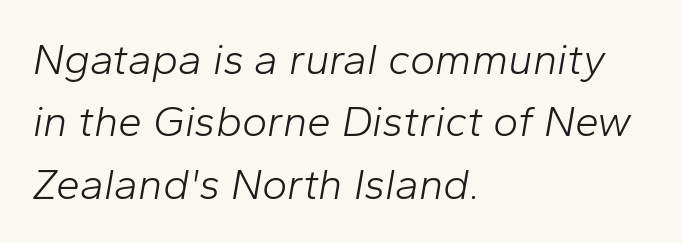
Spacing verdict: proportional, widths tailored to each character. The space directly below the letters is spotless. This sample is left-justified, so line endings fall wherever the words run out. In terms of letterspacing, this is plain default setting. The space between consecutive lines is moderate. Stems and bowls with no extra thickness — not bold.
